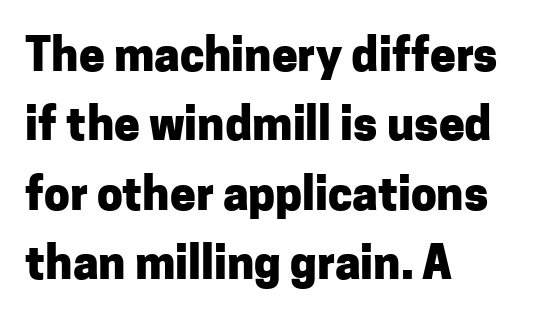
{"serif": "no", "italic": "no", "bold": "yes", "weight": "heavy", "width": "normal", "stroke_contrast": "low", "x_height": "medium", "monospaced": "no", "underline": "no", "align": "left", "line_spacing": "normal", "line_spacing_ratio": 1.51, "letter_spacing": "normal", "letter_spacing_em": 0.0, "glyph_px": 46}
